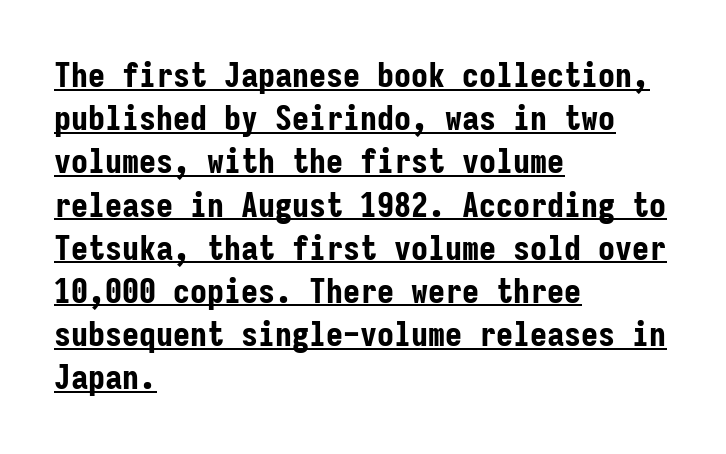
The image shows 34 px bold, condensed sans-serif type, upright, monospaced; set left-aligned, normal line spacing (1.27x), normal letter spacing, underlined; low stroke contrast and a medium x-height.
